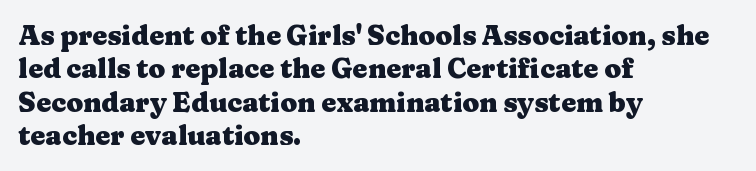
There is no visible air inserted between adjacent glyphs. Compared with a centered layout, this one pins lines to the left instead. The strokes are fattened all the way to bold. A typesetter would mark this as roman, not italic. The words here are not underlined.
